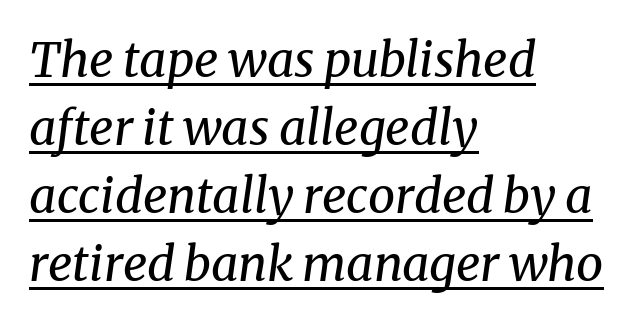
Is the type slanted? Yes — the strokes lean at a clear angle. Ink coverage per letter is moderate at most. In designer terms, the underline attribute is active on this setting. Old-style or modern, the face here clearly has serifs.
